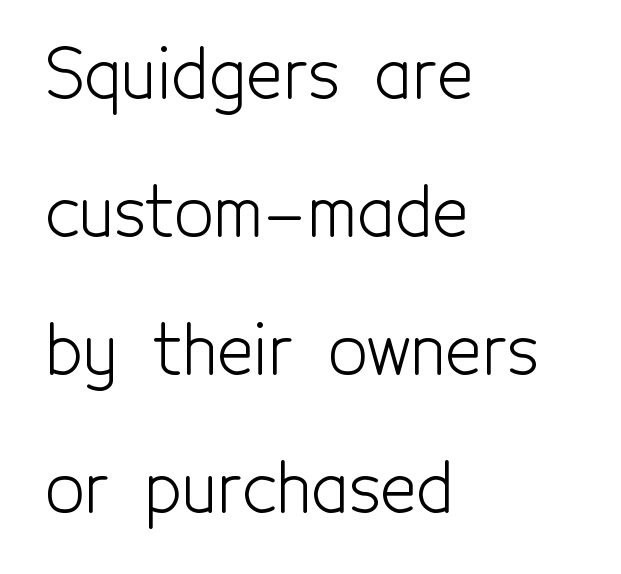
Typographically, this falls in the sans-serif category. The typesetting does not lean heavy: it is not bold. No word sits above an underline. This is roman type, the default non-slanted kind. Note the varied advance widths — an 'i' is clearly narrower than an 'm'. One glance says open: line gaps are wider than usual.
